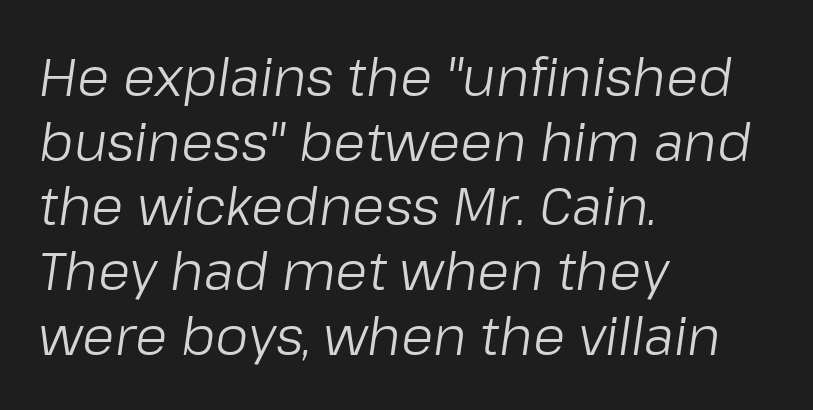
The image shows 53 px light type, italic (leaning right); set left-aligned, line spacing 1.22x, normal letter spacing, not underlined; low stroke contrast and a medium x-height.
